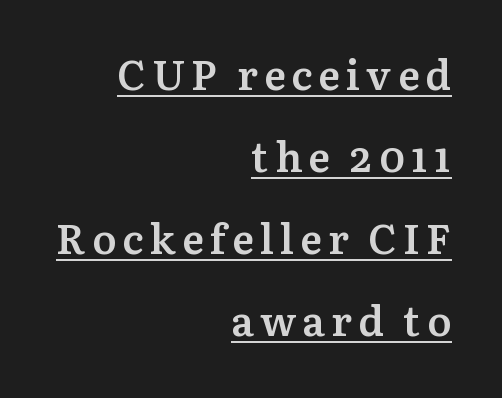
{"serif": "yes", "italic": "no", "bold": "semi", "weight": "semibold", "width": "normal", "stroke_contrast": "medium", "x_height": "medium", "monospaced": "no", "underline": "yes", "align": "right", "line_spacing": "loose", "line_spacing_ratio": 2.0, "glyph_px": 41}
